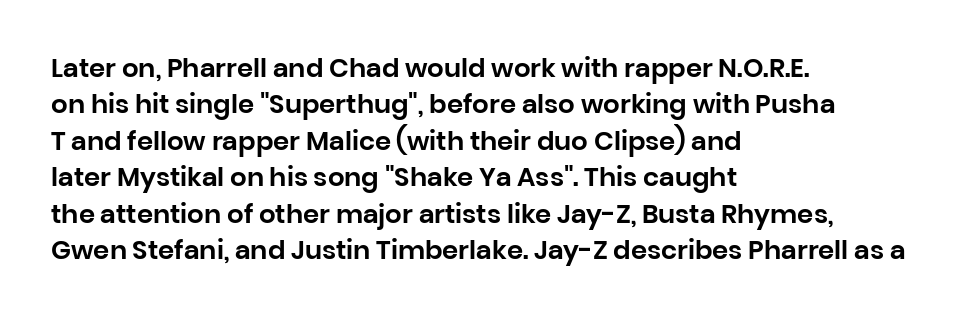
Each line starts at the same left margin while the right side varies. There is no visible air inserted between adjacent glyphs. Baseline-to-baseline distance is the conventional proportion of letter height. No italicization has been applied; the sample stays upright.
